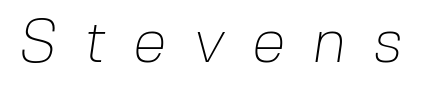
The weight would be labelled regular, book, light, or lighter still. Letters rest on an invisible, unmarked baseline. How are the letters spaced? Widely, with obvious added tracking. Type style note: lacks serifs. The rendering uses natural spacing where letterforms have individual widths.
